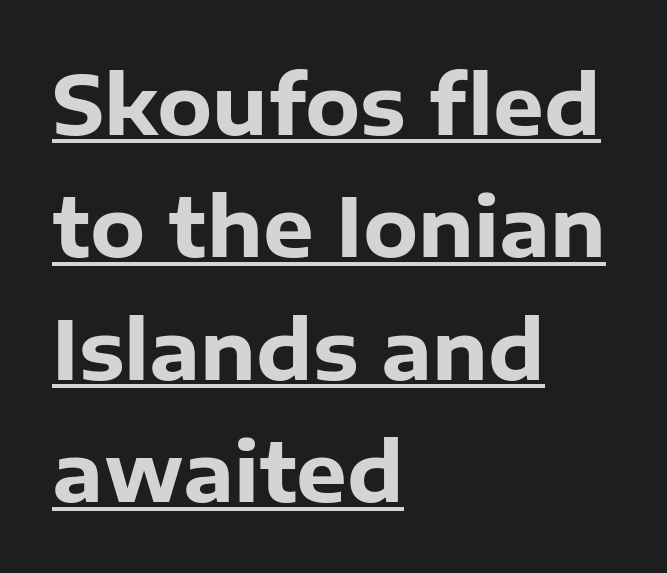
Q: Is the text bold? A: Yes.
Q: Is the text italic (slanted)? A: No, it is upright.
Q: Is the typeface a serif or a sans-serif typeface? A: Sans-serif.
Q: Is the text underlined? A: Yes.
Q: How is the paragraph aligned? A: Left-aligned.
Q: Is the spacing between letters normal or unusually wide? A: Normal.
Q: Is the spacing between lines tight, normal or loose? A: Normal.
Q: Width (condensed, normal, or wide)? A: Normal.
Q: Stroke contrast? A: Low.
Q: x-height? A: Medium.
Q: Monospaced? A: No.
